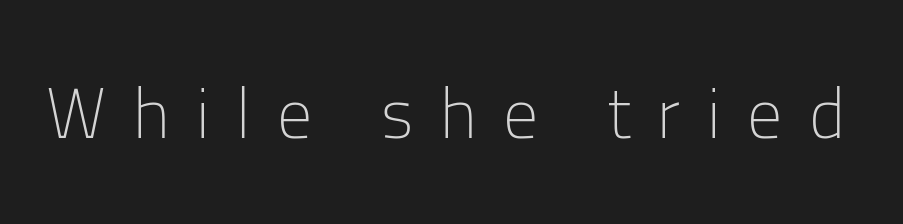
Letters rest on an invisible, unmarked baseline. The designer went with a sans here, leaving each stem footless. Here the glyphs are tracked loosely, breaking word shapes into spaced letters. The type sits square on the baseline with zero lean. This reads as an unemphasized weight, regular at the heaviest.
